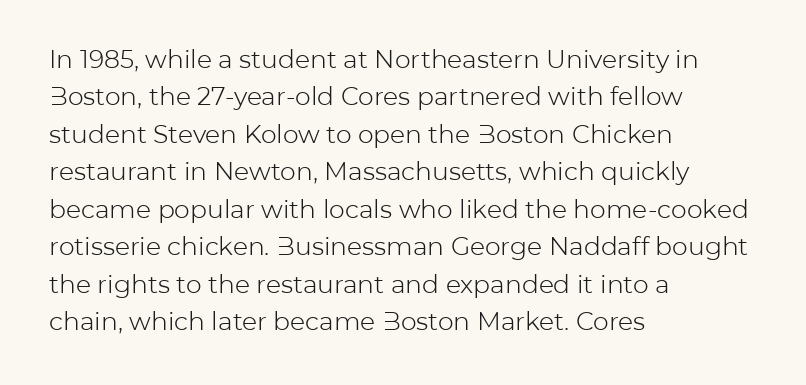
The image shows 25 px text type, upright; set left-aligned, normal line spacing (1.5x), normal letter spacing, not underlined.
